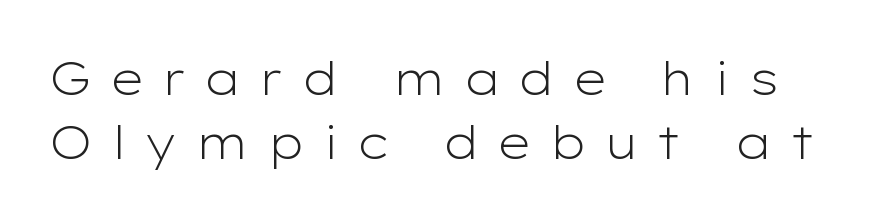
Think of a printed novel: that variable character pitch is what you see here. Lines of text with bare space underneath. The face used here is rendered with a markedly widened letterfit. This is roman type, the default non-slanted kind. Is this a heavy cut? Hardly; it is regular or lighter. Horizontal bands of white between lines are of average thickness.
